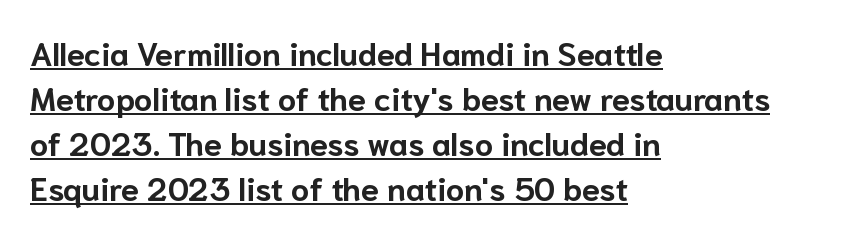
The image shows 32 px bold sans-serif type, upright; set left-aligned, normal line spacing (1.41x), normal letter spacing, underlined; low stroke contrast and a medium x-height.
